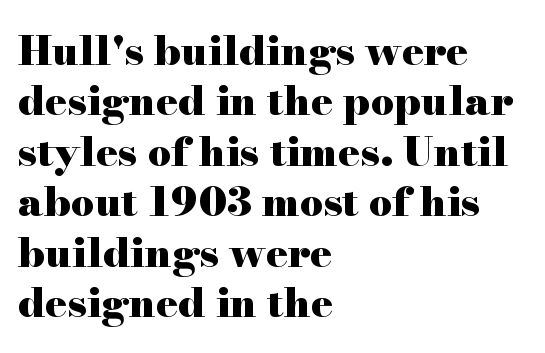
The image shows 41 px heavy, wide serif type, upright; set left-aligned, line spacing 1.23x, normal letter spacing, not underlined; high stroke contrast and a small x-height.
